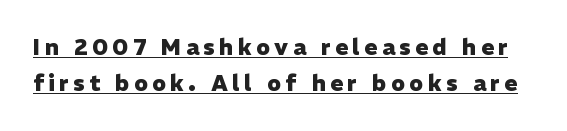
Chunky letters — that's bold for sure. Unlike italic type, these characters show no tilt at all. The glyphs are accompanied by a horizontal stroke just below them. Honestly, the letter spacing is so wide it's the main thing you notice. Vertical spacing — default.
